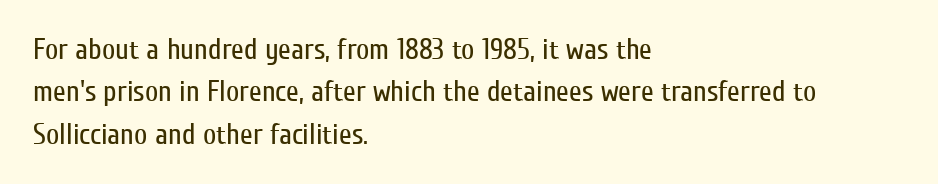
{"serif": "no", "italic": "no", "bold": "no", "weight": "regular", "width": "condensed", "stroke_contrast": "low", "x_height": "medium", "monospaced": "no", "underline": "no", "align": "left", "line_spacing": "normal", "line_spacing_ratio": 1.46, "letter_spacing": "normal", "letter_spacing_em": 0.0, "glyph_px": 29}
